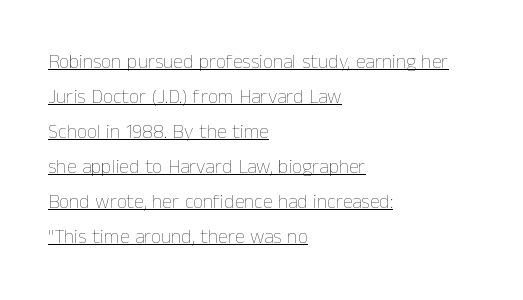
The image shows 20 px text type, upright; set left-aligned, line spacing 1.75x, normal letter spacing, underlined.
